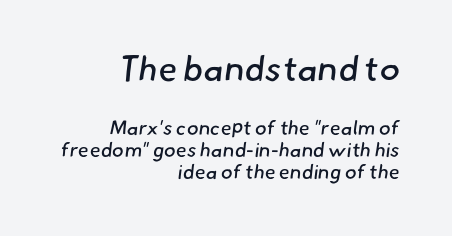
The image shows 35 px regular-weight sans-serif type; set right-aligned, tight line spacing (1.09x), normal letter spacing, not underlined; the first (top) block is 1.75x larger; low stroke contrast and a small x-height.
